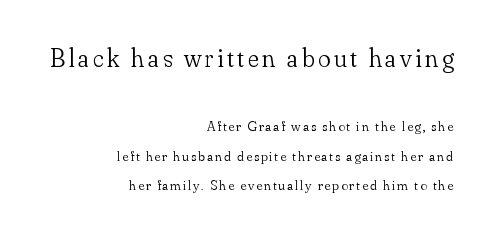
The image shows 26 px text type, upright; set right-aligned, loose line spacing (2.12x), not underlined; the first (top) block is 1.86x larger.
